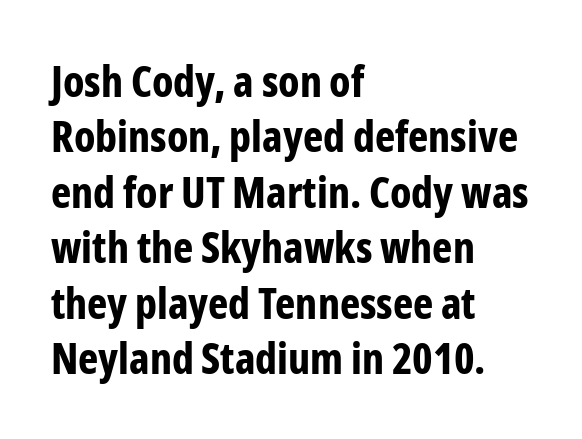
Q: Is the text bold? A: Yes.
Q: Is the text italic (slanted)? A: No, it is upright.
Q: Is the typeface a serif or a sans-serif typeface? A: Sans-serif.
Q: Is the text underlined? A: No.
Q: How is the paragraph aligned? A: Left-aligned.
Q: Is the spacing between letters normal or unusually wide? A: Normal.
Q: Is the spacing between lines tight, normal or loose? A: Normal.
Q: Width (condensed, normal, or wide)? A: Condensed.
Q: Stroke contrast? A: Low.
Q: x-height? A: Medium.
Q: Monospaced? A: No.
